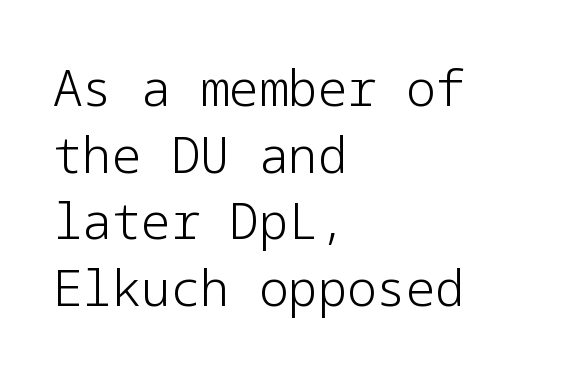
{"serif": "no", "italic": "no", "bold": "no", "weight": "light", "width": "normal", "stroke_contrast": "low", "x_height": "medium", "underline": "no", "align": "left", "line_spacing": "normal", "line_spacing_ratio": 1.36, "letter_spacing": "normal", "letter_spacing_em": 0.0, "glyph_px": 49}
